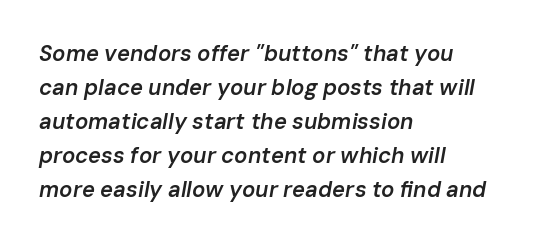
{"italic": "yes", "lean": "right", "slant_degrees": 10, "bold": "semi", "underline": "no", "align": "left", "line_spacing": "normal", "line_spacing_ratio": 1.55, "letter_spacing": "normal", "letter_spacing_em": 0.0, "glyph_px": 22}
